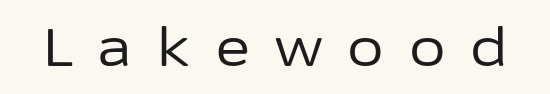
Is the stroke heavy? The answer is a plain regular-or-lighter. Descenders hang freely into open space. The tracking reads as deliberately expanded to a designer's eye. Character widths vary here, with narrow letters taking less room than wide ones. Does the lettering tilt? It doesn't — this is upright. Type style note: lacks serifs.
